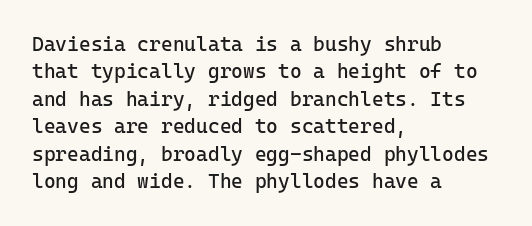
Caption: standard tracking, unaltered. Alignment: flush left. Line spacing here is normal. Weight: not bold — regular or lighter.
